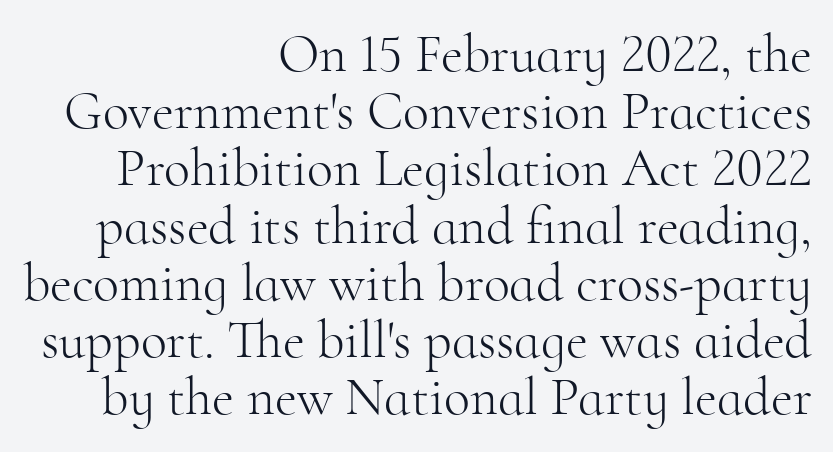
Closely set lines give the paragraph a compact silhouette. Unmarked baselines from the first word to the last. Is this a fixed-width face? No — the glyphs have proportional, varying widths. Ordinary non-slanted type is in use.
